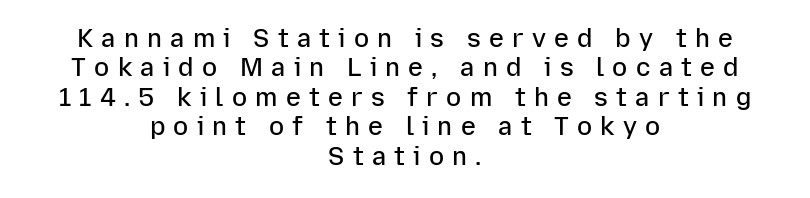
The image shows 25 px text type, upright; set centered, line spacing 1.18x, unusually wide letter spacing (+0.33 em), not underlined.
